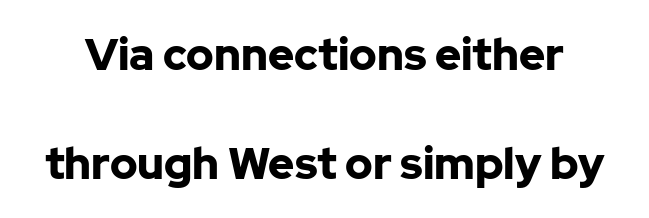
{"serif": "no", "italic": "no", "bold": "yes", "weight": "bold", "width": "normal", "stroke_contrast": "low", "x_height": "medium", "monospaced": "no", "underline": "no", "line_spacing": "loose", "line_spacing_ratio": 2.47, "letter_spacing": "normal", "letter_spacing_em": 0.0, "glyph_px": 44}
